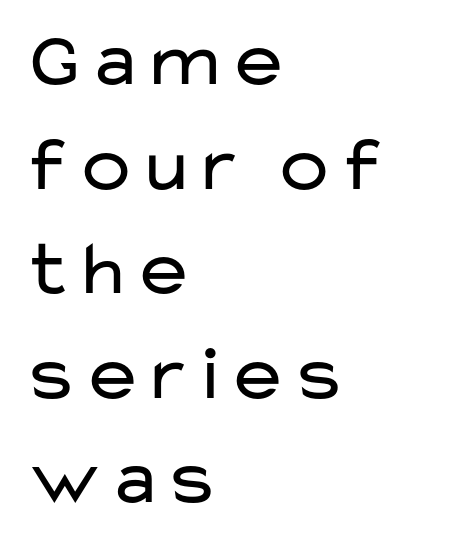
The image shows 78 px regular-weight, wide sans-serif type, upright; set left-aligned, normal line spacing (1.34x), normal letter spacing, not underlined; low stroke contrast and a medium x-height.
